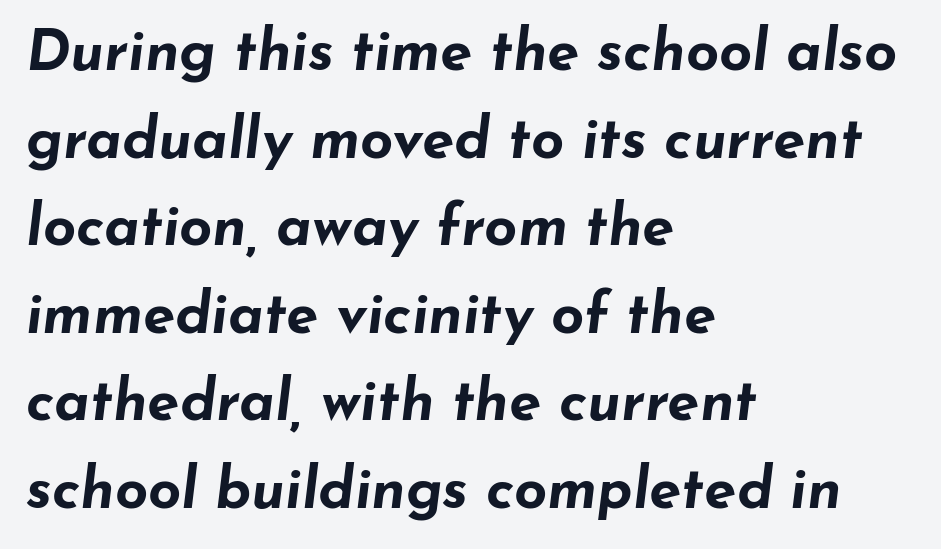
The image shows 58 px bold, wide type, italic (leaning right); set left-aligned, normal line spacing (1.51x), normal letter spacing, not underlined; low stroke contrast and a small x-height.
